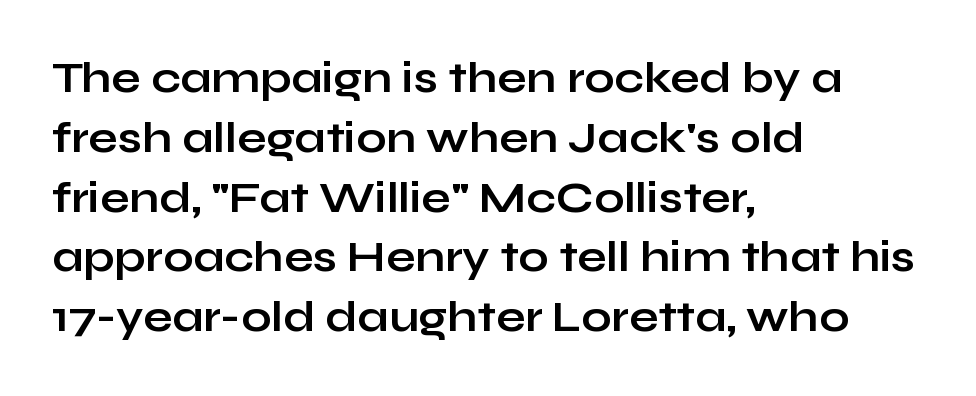
{"serif": "no", "italic": "no", "bold": "yes", "weight": "bold", "width": "wide", "stroke_contrast": "low", "x_height": "medium", "monospaced": "no", "underline": "no", "align": "left", "line_spacing": "normal", "line_spacing_ratio": 1.39, "letter_spacing": "normal", "letter_spacing_em": 0.0, "glyph_px": 43}
